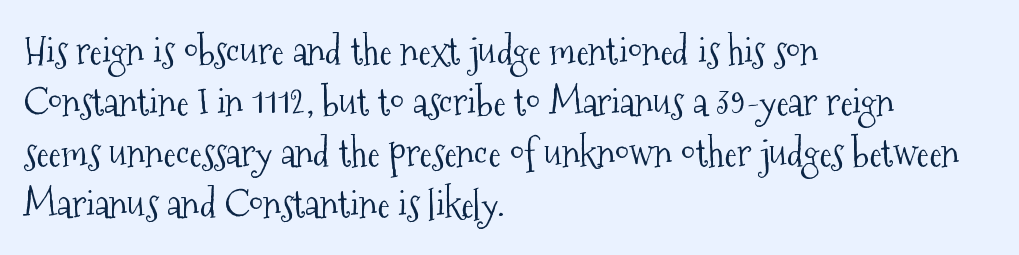
The image shows 38 px light, condensed serif type, upright; set left-aligned, normal line spacing (1.34x), normal letter spacing, not underlined; medium stroke contrast and a medium x-height.
